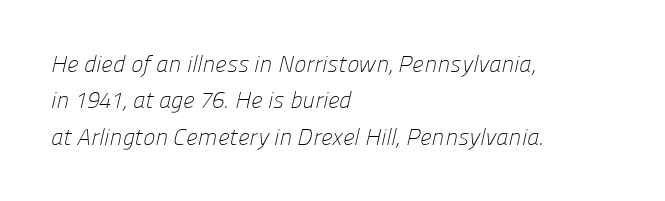
Does extra space separate the letters? No, they use regular spacing. This rendering features lettering with no underline. The font sits on the lighter half of the weight spectrum, regular included. Regular leading.
